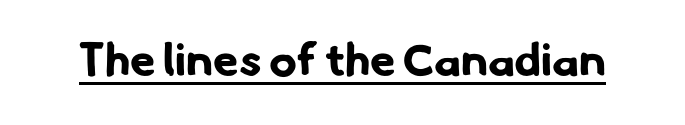
The type is set solid horizontally, with unmodified tracking. Do the characters align in a grid? No, the font is proportional. Summary of weight: heavy, a full bold. The face used here is a sans, in the tradition of grotesques and geometrics.
